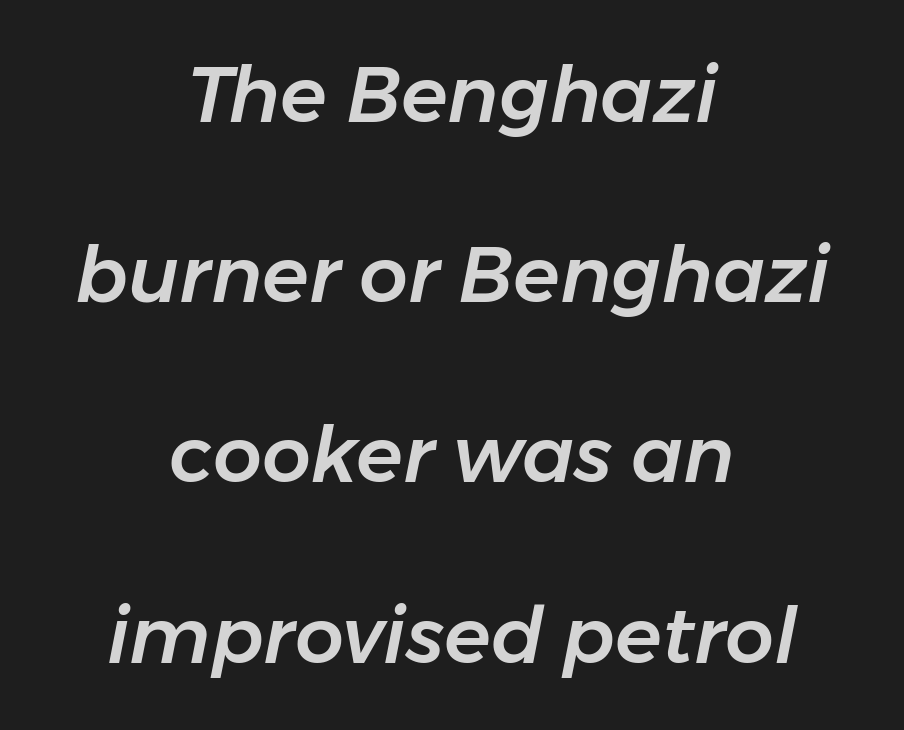
Q: Is the text italic (slanted)? A: Yes, it leans right by about 11 degrees.
Q: Is the text underlined? A: No.
Q: How is the paragraph aligned? A: Centered.
Q: Is the spacing between letters normal or unusually wide? A: Normal.
Q: Is the spacing between lines tight, normal or loose? A: Loose.
Q: Width (condensed, normal, or wide)? A: Normal.
Q: Stroke contrast? A: Low.
Q: x-height? A: Medium.
Q: Monospaced? A: No.
